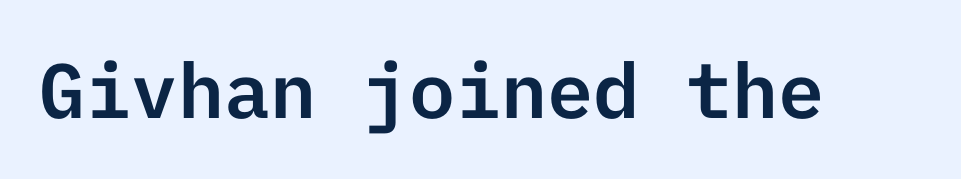
Default kerning and tracking; the words read as compact shapes. Any mark beneath the type? The region is blank. In terms of posture, this sample is upright. Nothing sits at the stroke ends, so this counts as sans-serif.
